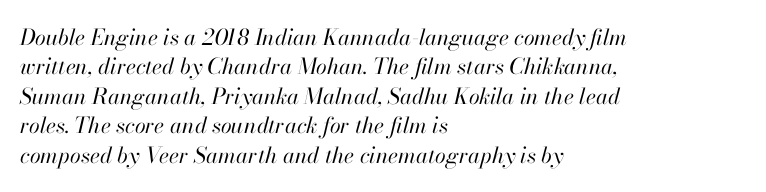
{"italic": "yes", "lean": "right", "slant_degrees": 13, "bold": "no", "underline": "no", "align": "left", "line_spacing": "normal", "line_spacing_ratio": 1.34, "letter_spacing": "normal", "letter_spacing_em": 0.0, "glyph_px": 22}
